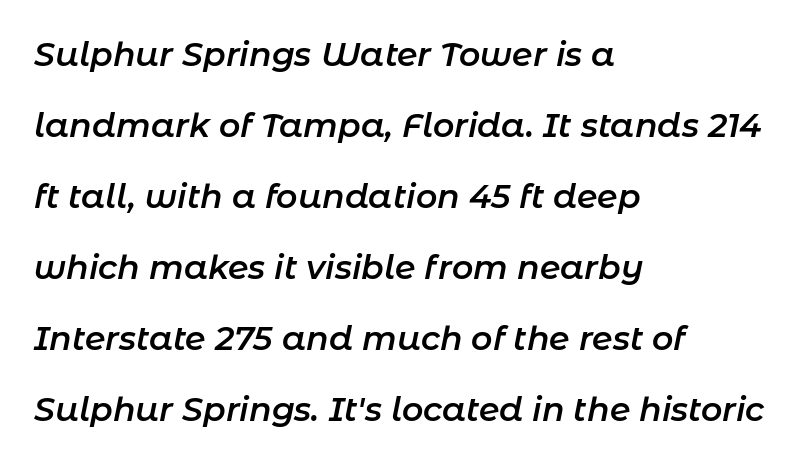
{"italic": "yes", "lean": "right", "slant_degrees": 11, "bold": "semi", "weight": "semibold", "width": "normal", "stroke_contrast": "low", "x_height": "medium", "monospaced": "no", "underline": "no", "align": "left", "line_spacing": "loose", "line_spacing_ratio": 2.15, "letter_spacing": "normal", "letter_spacing_em": 0.0, "glyph_px": 33}
